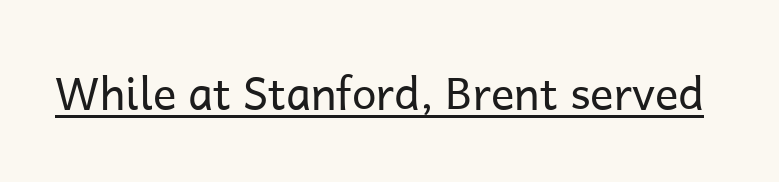
This rendering leaves character spacing at its baseline value. Posture: straight, roman, zero tilt. Somebody hit Ctrl+U on this one — the words are underlined. This sample has the flowing, uneven cadence of proportional lettering. The cut favours lightness, reaching ordinary text weight at its darkest. Examine the stroke ends and you'll find no serifs.
